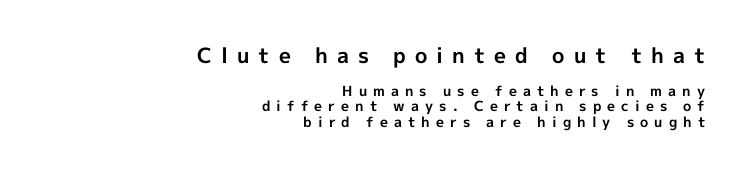
Q: Is the text bold? A: Yes.
Q: Is the text italic (slanted)? A: No, it is upright.
Q: Is the text underlined? A: No.
Q: How is the paragraph aligned? A: Right-aligned.
Q: Is the spacing between letters normal or unusually wide? A: Unusually wide.
Q: Is the spacing between lines tight, normal or loose? A: Tight.
Q: Which block of text is set in a larger size, the first (top) or the second (bottom)? A: The first (top) one.
